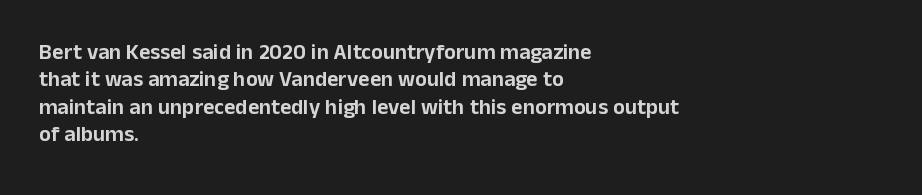
The image shows 22 px text type, upright; set left-aligned, normal line spacing (1.25x), normal letter spacing, not underlined.
